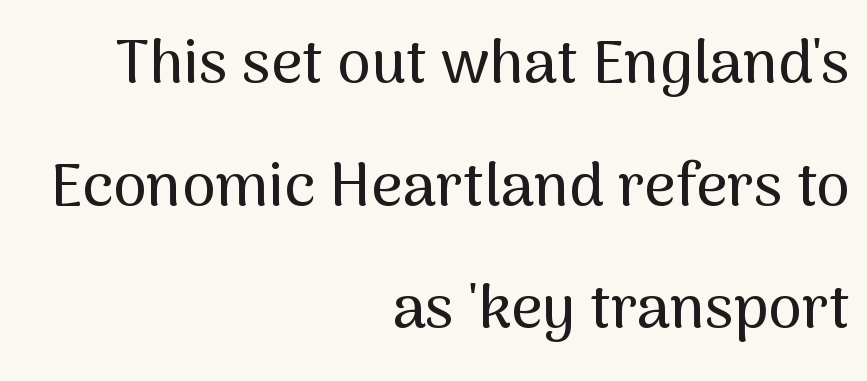
The image shows 61 px sans-serif type, upright; set right-aligned, loose line spacing (2.01x), normal letter spacing, not underlined; medium stroke contrast and a medium x-height.
